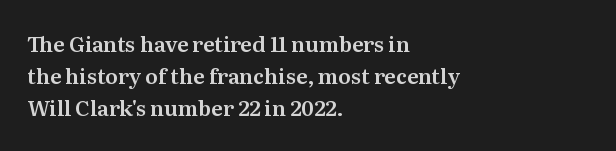
Q: Is the text italic (slanted)? A: No, it is upright.
Q: Is the text underlined? A: No.
Q: How is the paragraph aligned? A: Left-aligned.
Q: Is the spacing between letters normal or unusually wide? A: Normal.
Q: Is the spacing between lines tight, normal or loose? A: Normal.
